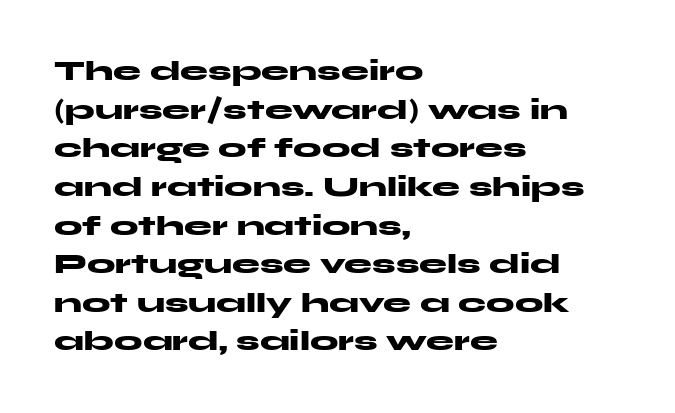
Grotesque or geometric, the face here clearly has no serifs. Caption: multi-line text, flush left, ragged right. Character widths vary here, with narrow letters taking less room than wide ones. You can tell it's not italic because the verticals are truly vertical. Decoration check: the copy has no underline. The block of text has a typical density, with ordinary space between rows.
